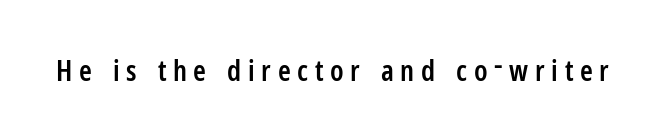
Q: Is the text bold? A: Semi-bold.
Q: Is the text italic (slanted)? A: No, it is upright.
Q: Is the typeface a serif or a sans-serif typeface? A: Sans-serif.
Q: Is the text underlined? A: No.
Q: Is the spacing between letters normal or unusually wide? A: Unusually wide.
Q: Width (condensed, normal, or wide)? A: Condensed.
Q: Stroke contrast? A: Low.
Q: x-height? A: Medium.
Q: Monospaced? A: No.
